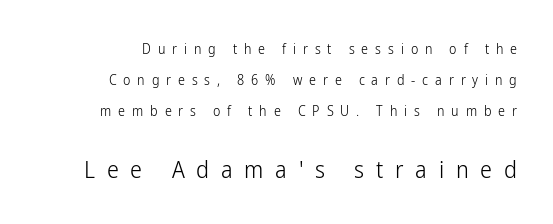
{"italic": "no", "bold": "no", "underline": "no", "align": "right", "line_spacing": "loose", "line_spacing_ratio": 2.21, "letter_spacing": "wide", "letter_spacing_em": 0.49, "larger_block": "second", "size_ratio": 1.71, "glyph_px": 24}
